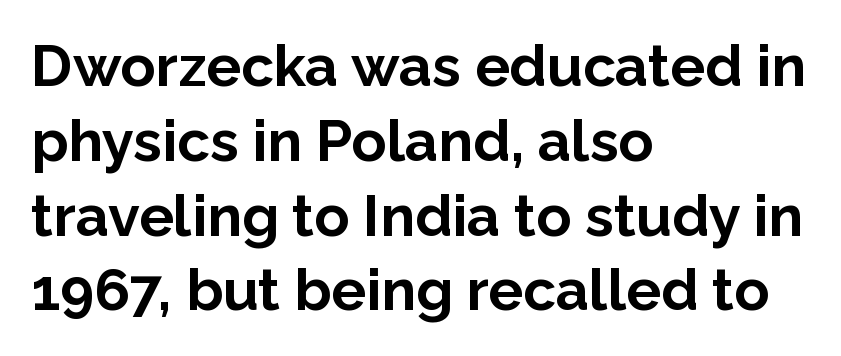
Descenders hang freely into open space. Vertically, the passage feels balanced, rows spaced as you'd expect. Type style note: lacks serifs. On the weight axis this lands at bold, roughly 700.
